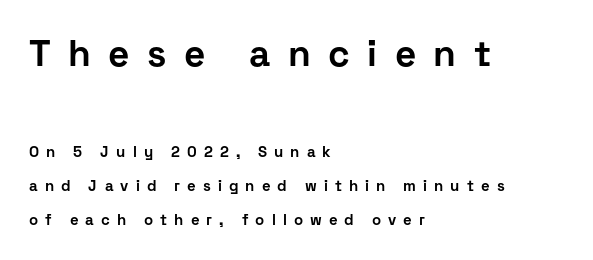
Q: Is the text bold? A: Yes.
Q: Is the text italic (slanted)? A: No, it is upright.
Q: Is the typeface a serif or a sans-serif typeface? A: Sans-serif.
Q: Is the text underlined? A: No.
Q: How is the paragraph aligned? A: Left-aligned.
Q: Is the spacing between letters normal or unusually wide? A: Unusually wide.
Q: Is the spacing between lines tight, normal or loose? A: Loose.
Q: Which block of text is set in a larger size, the first (top) or the second (bottom)? A: The first (top) one.
Q: Width (condensed, normal, or wide)? A: Normal.
Q: Stroke contrast? A: Low.
Q: x-height? A: Medium.
Q: Monospaced? A: No.
